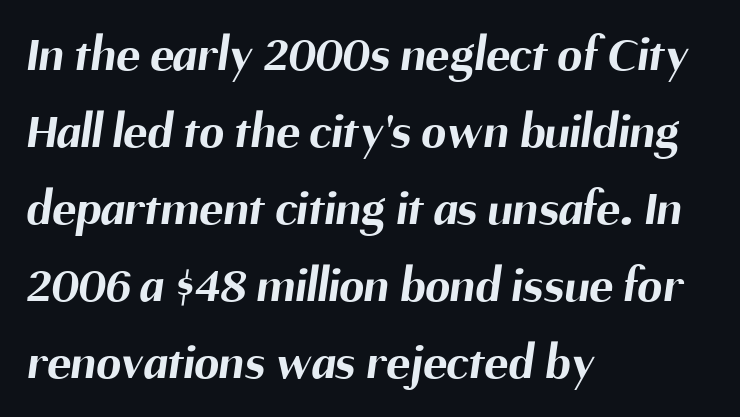
{"serif": "no", "bold": "yes", "weight": "bold", "width": "normal", "stroke_contrast": "medium", "x_height": "medium", "monospaced": "no", "underline": "no", "align": "left", "line_spacing": "normal", "line_spacing_ratio": 1.54, "letter_spacing": "normal", "letter_spacing_em": 0.0, "glyph_px": 50}
